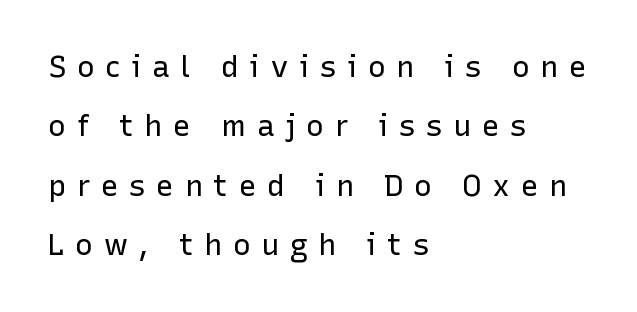
Line beginnings align vertically; line endings do not. Note the varied advance widths — an 'i' is clearly narrower than an 'm'. The characters are drawn with everyday or finer stroke widths. The font's upright variant was chosen for this text. Has an underline been added? It has not.
